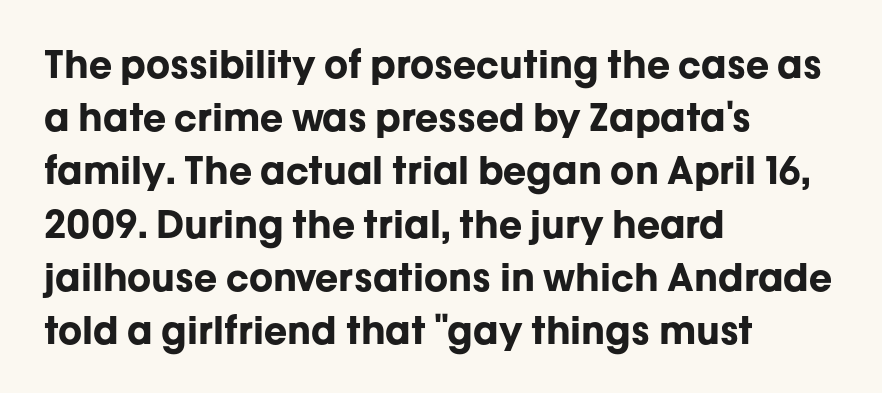
Look at the stroke-to-counter ratio: heavy, a bold. You can tell from the bare stems that sans-serif type was used. Horizontal bands of white between lines are of average thickness. You could call the tracking neutral — neither tight nor loose.
